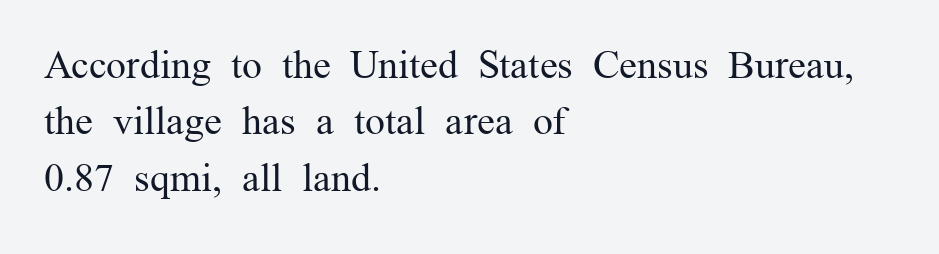
The image shows 40 px regular-weight serif type, upright; set left-aligned, normal line spacing (1.41x), normal letter spacing, not underlined; medium stroke contrast and a medium x-height.
